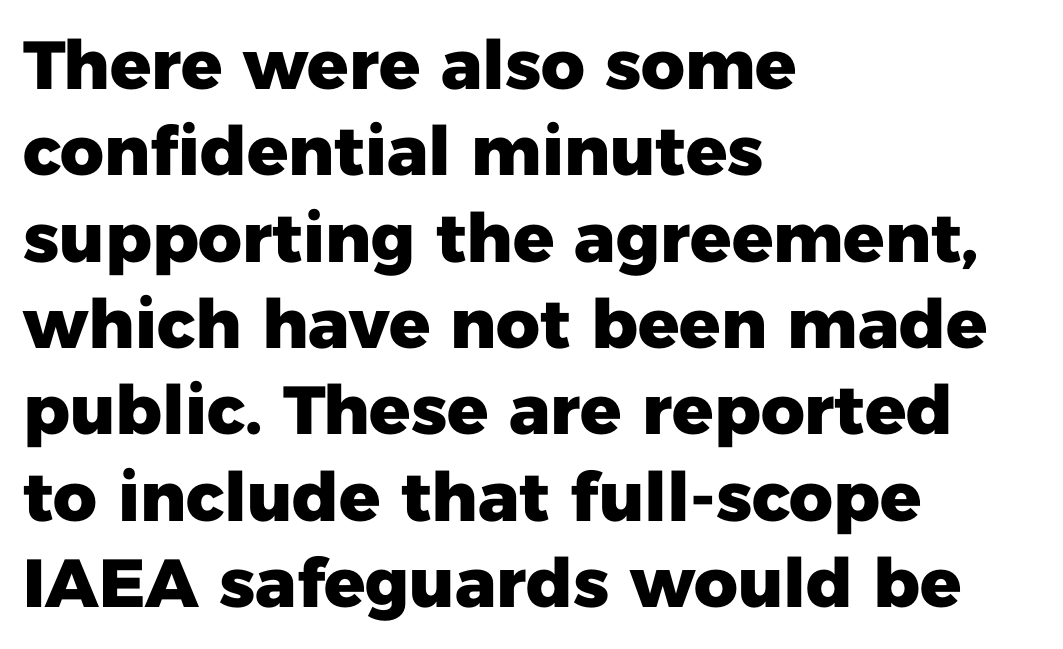
Decoration check: the copy has no underline. Here the designer chose a conventional face with non-uniform glyph widths. The glyphs have the mass of a bold cut. Rendered with straight, roman letterforms.
